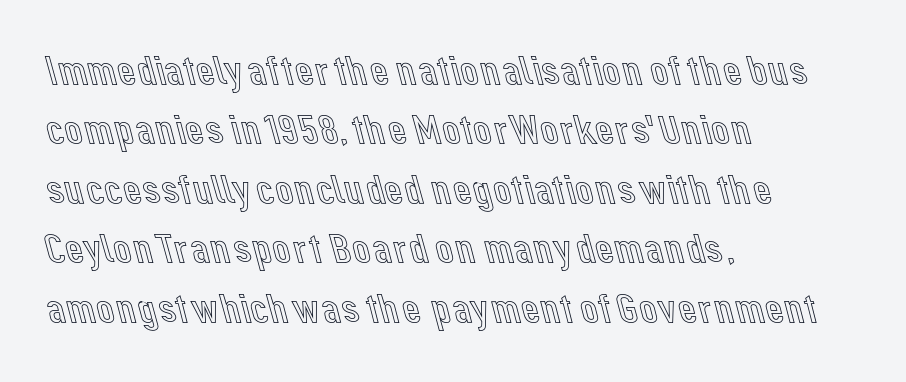
Tracking value appears to be zero — textbook default spacing. Note the varied advance widths — an 'i' is clearly narrower than an 'm'. This block has exactly the height ordinary leading produces.
